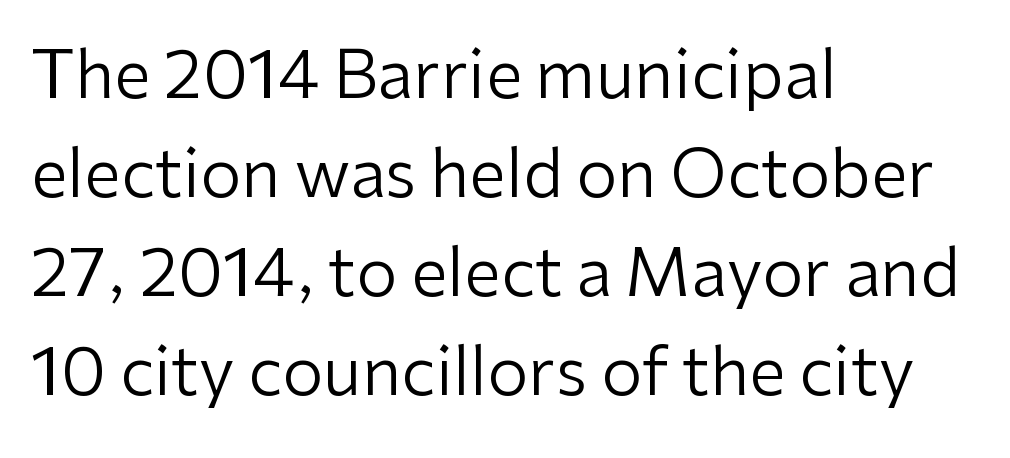
The image shows 66 px regular-weight sans-serif type, upright; set left-aligned, normal line spacing (1.5x), normal letter spacing, not underlined; low stroke contrast and a medium x-height.
